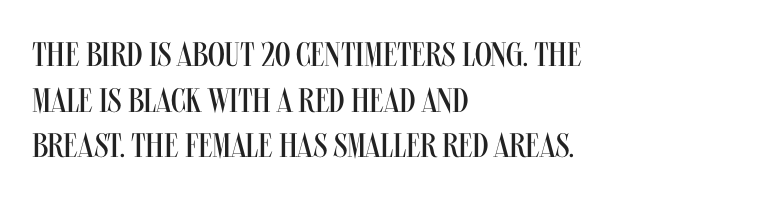
Q: Is the text bold? A: No.
Q: Is the text italic (slanted)? A: No, it is upright.
Q: Is the typeface a serif or a sans-serif typeface? A: Sans-serif.
Q: Is the text underlined? A: No.
Q: How is the paragraph aligned? A: Left-aligned.
Q: Is the spacing between letters normal or unusually wide? A: Normal.
Q: Is the spacing between lines tight, normal or loose? A: Normal.
Q: Width (condensed, normal, or wide)? A: Condensed.
Q: Stroke contrast? A: Medium.
Q: x-height? A: Large.
Q: Monospaced? A: No.
